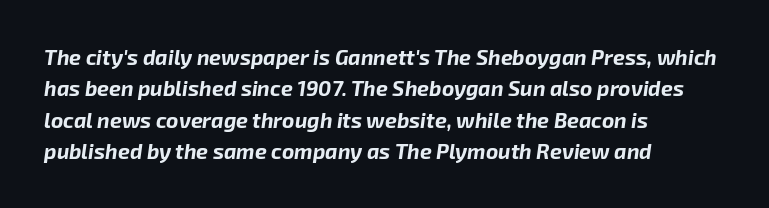
Line beginnings align vertically; line endings do not. How would I describe the line gaps? Plain and ordinary. Compared with typical body copy, the letter spacing here is the same. Notice how the stems are inclined rather than vertical — that's the hallmark of italics. The baseline area is clear.
